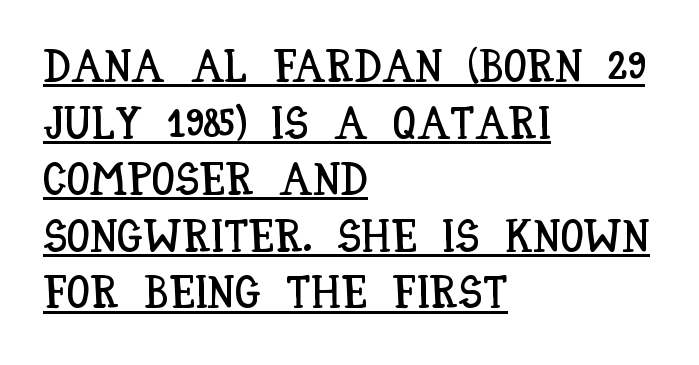
Q: Is the text italic (slanted)? A: No, it is upright.
Q: Is the text underlined? A: Yes.
Q: How is the paragraph aligned? A: Left-aligned.
Q: Is the spacing between letters normal or unusually wide? A: Normal.
Q: Width (condensed, normal, or wide)? A: Condensed.
Q: Stroke contrast? A: Low.
Q: x-height? A: Large.
Q: Monospaced? A: No.
